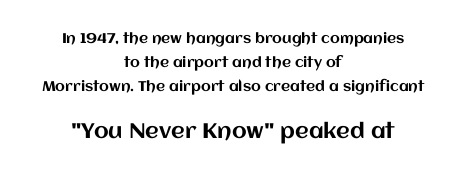
Q: Is the text italic (slanted)? A: No, it is upright.
Q: Is the text underlined? A: No.
Q: How is the paragraph aligned? A: Centered.
Q: Is the spacing between letters normal or unusually wide? A: Normal.
Q: Which block of text is set in a larger size, the first (top) or the second (bottom)? A: The second (bottom) one.
